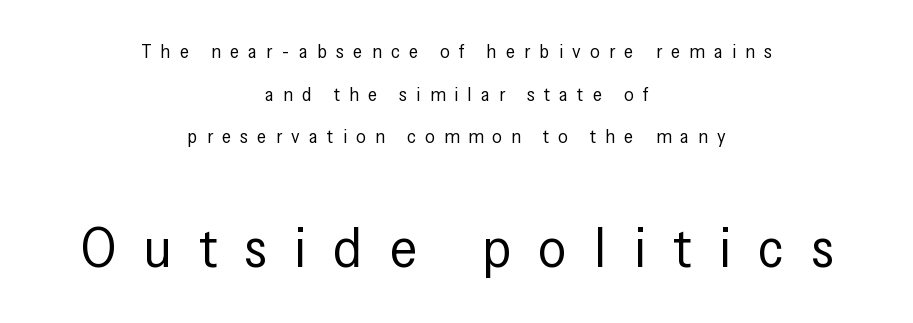
The image shows 56 px regular-weight, condensed sans-serif type, upright; set centered, loose line spacing (2.24x), unusually wide letter spacing (+0.49 em), not underlined; the second (bottom) block is 2.95x larger; low stroke contrast and a medium x-height.
